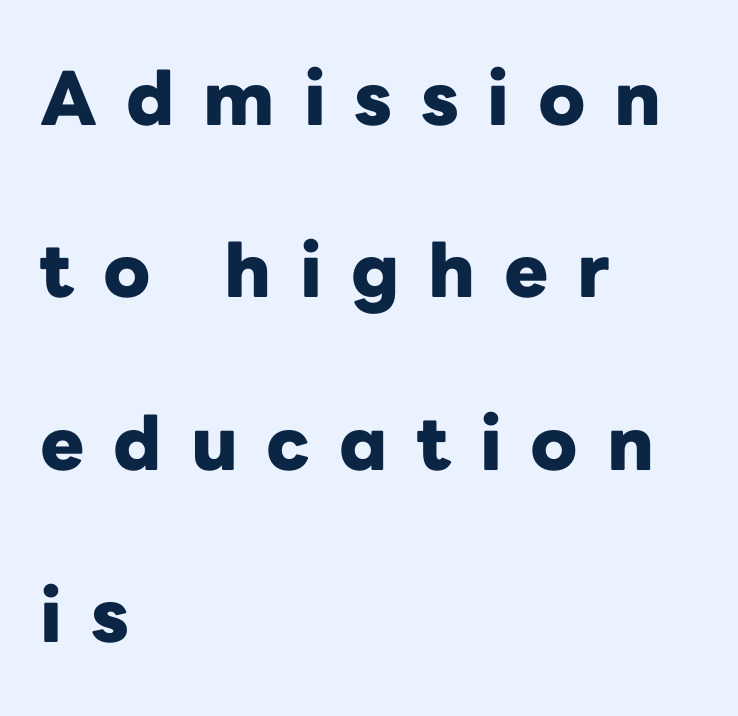
{"serif": "no", "italic": "no", "bold": "yes", "weight": "heavy", "width": "normal", "stroke_contrast": "low", "x_height": "medium", "monospaced": "no", "underline": "no", "align": "left", "line_spacing": "loose", "line_spacing_ratio": 2.33, "letter_spacing": "wide", "letter_spacing_em": 0.39, "glyph_px": 74}
